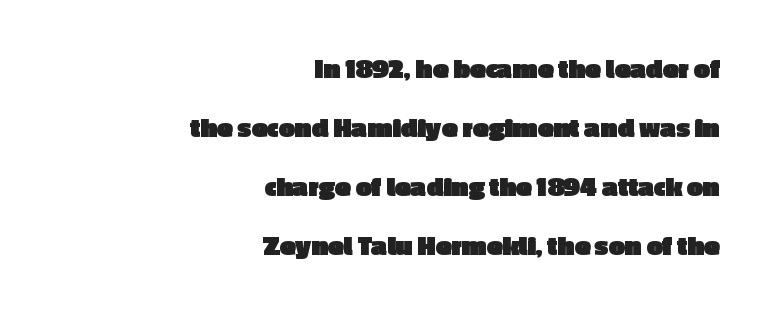
{"serif": "no", "italic": "no", "bold": "yes", "weight": "heavy", "width": "normal", "x_height": "medium", "monospaced": "no", "underline": "no", "align": "right", "line_spacing": "loose", "line_spacing_ratio": 2.04, "letter_spacing": "normal", "letter_spacing_em": 0.0, "glyph_px": 29}
